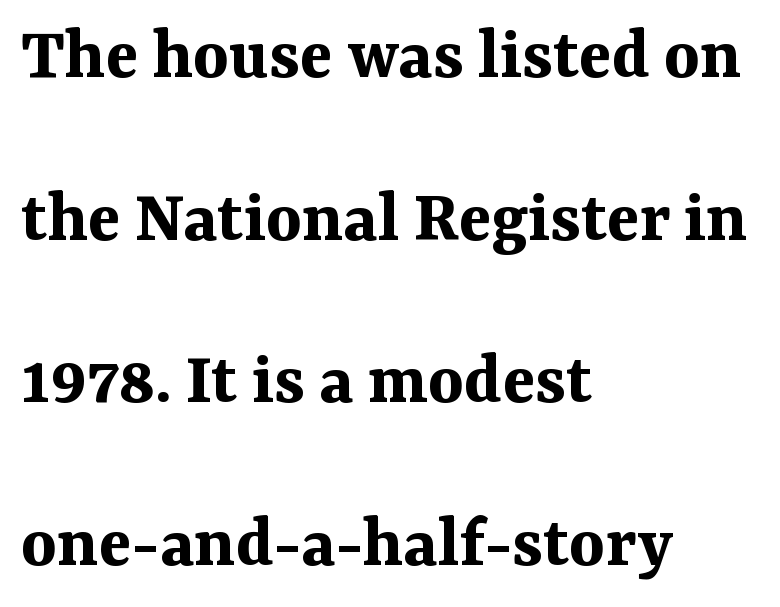
{"serif": "yes", "italic": "no", "bold": "yes", "weight": "bold", "width": "normal", "stroke_contrast": "medium", "x_height": "medium", "monospaced": "no", "underline": "no", "align": "left", "line_spacing": "loose", "line_spacing_ratio": 2.14, "letter_spacing": "normal", "letter_spacing_em": 0.0, "glyph_px": 76}
